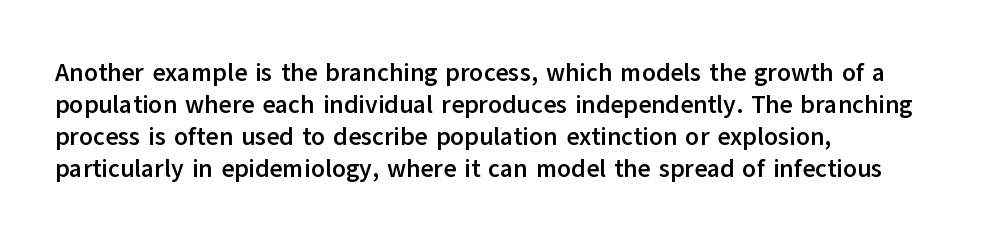
The image shows 25 px bold type, upright; set left-aligned, normal line spacing (1.28x), normal letter spacing, not underlined.
